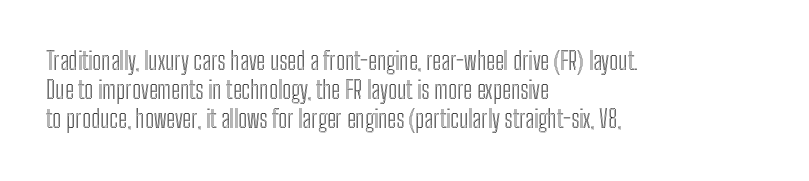
The area under the type is left untouched. Is the block centered? No — it sits flush against the left margin. Default kerning and tracking; the words read as compact shapes. Is there any slant? The stems are plumb.
